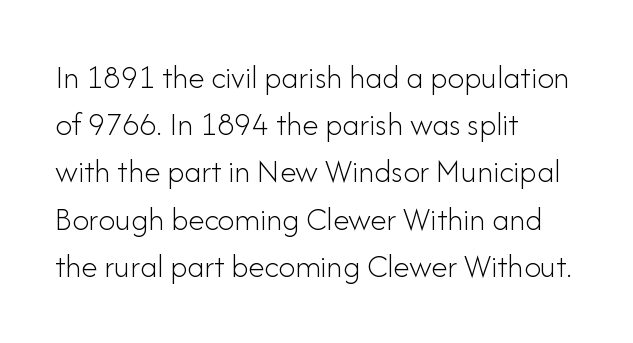
Vertical strokes here are truly vertical. Reading down the block, your eye returns to a fixed left position each line. Nope, no serifs anywhere on these letters. This rendering leaves character spacing at its baseline value. Notice how descenders clear the ascenders below comfortably — that's standard leading. Descenders are the only things crossing below the line.
